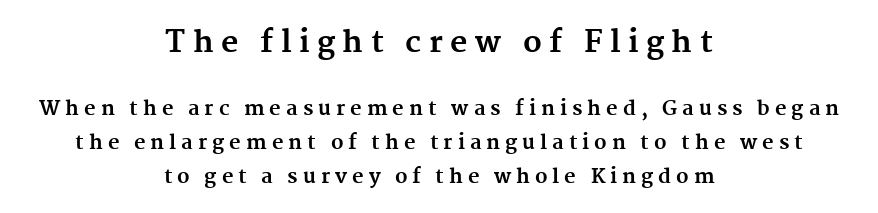
The block sitting higher on the canvas is the one with enlarged characters. Typographically, this falls in the serif category. The passage shown is emphatically bold. The passage shown is not underscored anywhere. Vertical spacing — default.
